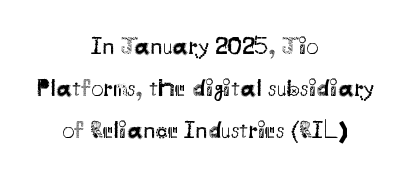
The image shows 25 px text type, upright; set centered, normal line spacing (1.69x), normal letter spacing, not underlined.
